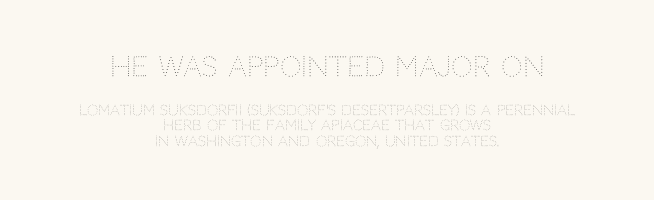
{"italic": "no", "bold": "no", "underline": "no", "align": "center", "line_spacing": "tight", "line_spacing_ratio": 1.09, "letter_spacing": "normal", "letter_spacing_em": 0.0, "larger_block": "first", "size_ratio": 1.93, "glyph_px": 27}
